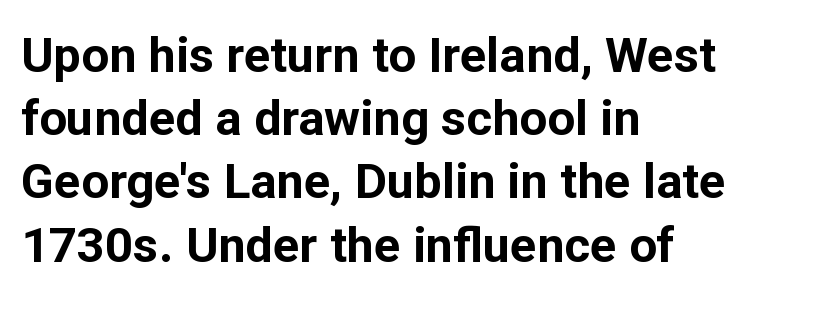
Q: Is the text bold? A: Yes.
Q: Is the text italic (slanted)? A: No, it is upright.
Q: Is the typeface a serif or a sans-serif typeface? A: Sans-serif.
Q: Is the text underlined? A: No.
Q: How is the paragraph aligned? A: Left-aligned.
Q: Is the spacing between letters normal or unusually wide? A: Normal.
Q: Is the spacing between lines tight, normal or loose? A: Normal.
Q: Width (condensed, normal, or wide)? A: Normal.
Q: Stroke contrast? A: Low.
Q: x-height? A: Medium.
Q: Monospaced? A: No.
